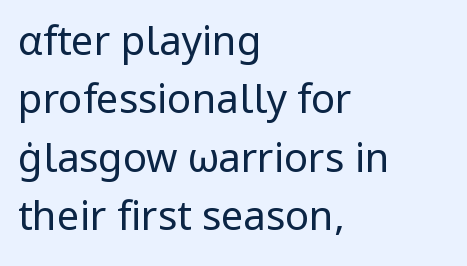
The image shows 40 px regular-weight sans-serif type, upright; set left-aligned, normal line spacing (1.46x), normal letter spacing, not underlined; low stroke contrast and a medium x-height.
